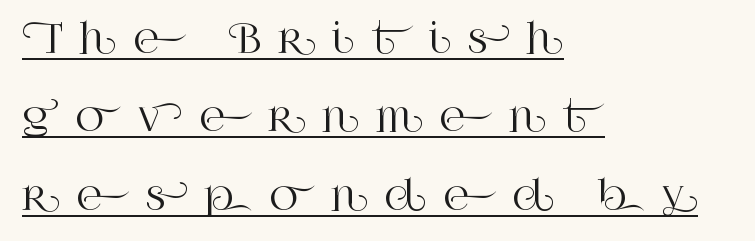
The image shows 39 px serif type, upright; set left-aligned, loose line spacing (2.01x), unusually wide letter spacing (+0.41 em), underlined; high stroke contrast and a large x-height.
